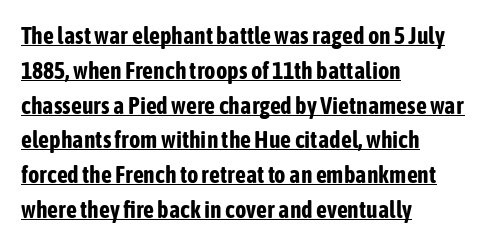
The image shows 24 px bold type, upright; set left-aligned, normal line spacing (1.45x), normal letter spacing, underlined.
